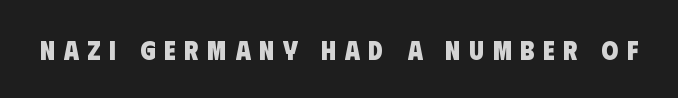
Q: Is the text bold? A: Yes.
Q: Is the text underlined? A: No.
Q: Is the spacing between letters normal or unusually wide? A: Unusually wide.
